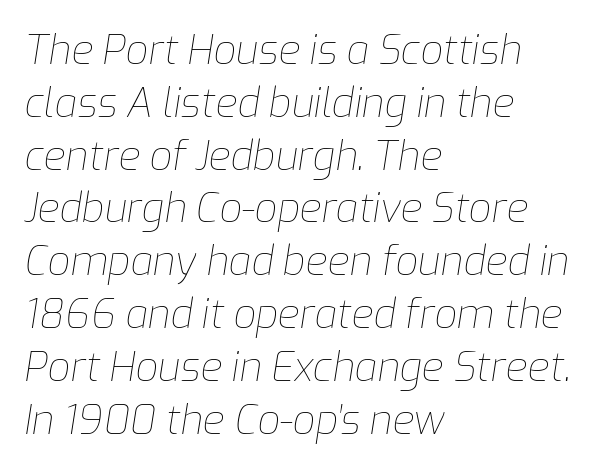
Q: Is the text bold? A: No.
Q: Is the text italic (slanted)? A: Yes, it leans right by about 9 degrees.
Q: Is the text underlined? A: No.
Q: How is the paragraph aligned? A: Left-aligned.
Q: Is the spacing between letters normal or unusually wide? A: Normal.
Q: Is the spacing between lines tight, normal or loose? A: Normal.
Q: Width (condensed, normal, or wide)? A: Normal.
Q: Stroke contrast? A: Low.
Q: x-height? A: Medium.
Q: Monospaced? A: No.
